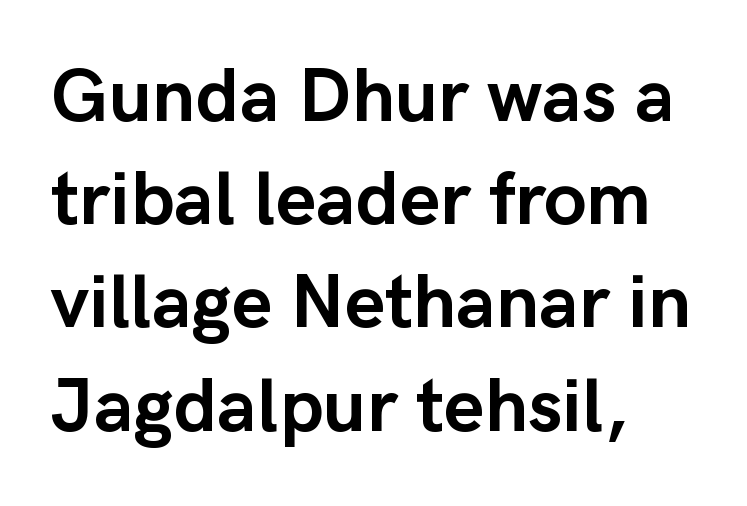
Q: Is the text bold? A: Yes.
Q: Is the text italic (slanted)? A: No, it is upright.
Q: Is the typeface a serif or a sans-serif typeface? A: Sans-serif.
Q: Is the text underlined? A: No.
Q: How is the paragraph aligned? A: Left-aligned.
Q: Is the spacing between letters normal or unusually wide? A: Normal.
Q: Is the spacing between lines tight, normal or loose? A: Normal.
Q: Width (condensed, normal, or wide)? A: Normal.
Q: Stroke contrast? A: Low.
Q: x-height? A: Medium.
Q: Monospaced? A: No.
